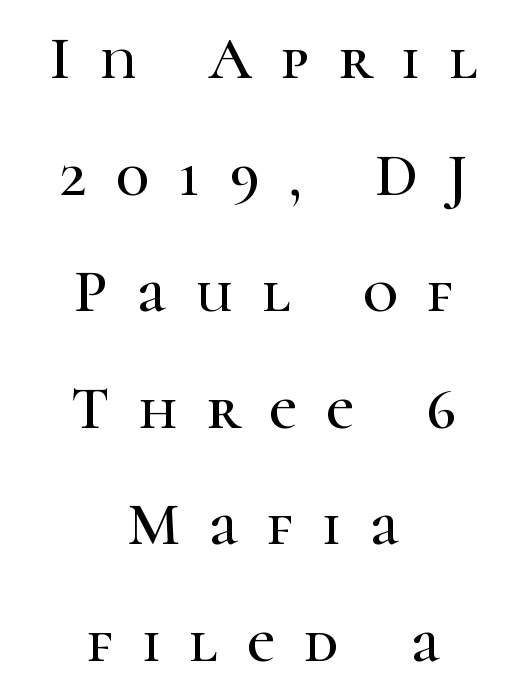
Q: Is the text italic (slanted)? A: No, it is upright.
Q: Is the typeface a serif or a sans-serif typeface? A: Serif.
Q: Is the text underlined? A: No.
Q: How is the paragraph aligned? A: Centered.
Q: Is the spacing between letters normal or unusually wide? A: Unusually wide.
Q: Is the spacing between lines tight, normal or loose? A: Loose.
Q: Width (condensed, normal, or wide)? A: Normal.
Q: Stroke contrast? A: High.
Q: x-height? A: Medium.
Q: Monospaced? A: No.
